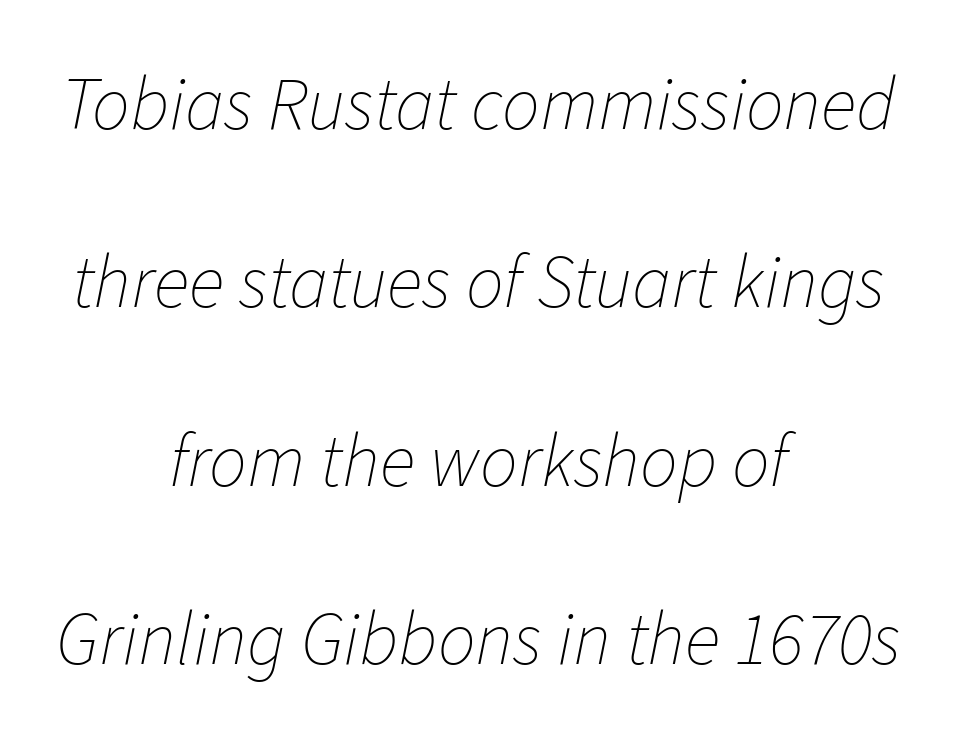
{"italic": "yes", "lean": "right", "slant_degrees": 11, "bold": "no", "weight": "thin", "width": "normal", "stroke_contrast": "low", "x_height": "medium", "monospaced": "no", "underline": "no", "align": "center", "line_spacing": "loose", "line_spacing_ratio": 2.38, "letter_spacing": "normal", "letter_spacing_em": 0.0, "glyph_px": 75}
